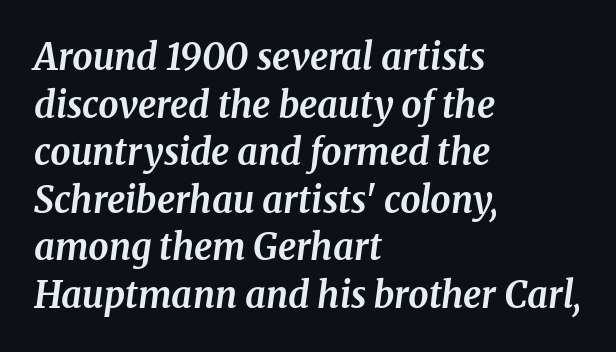
The letters advance in unequal steps, a hallmark of proportional type. Vertical spacing — default. These lines are set flush left with a ragged right edge. Emphasis-style slanted type is in use.
